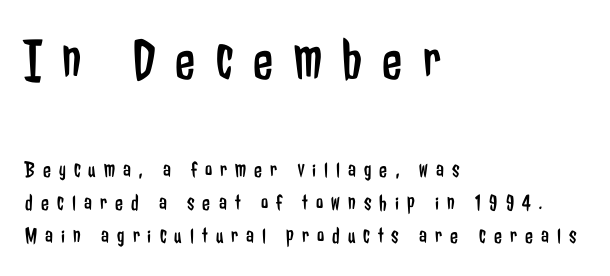
Q: Is the text bold? A: No.
Q: Is the text italic (slanted)? A: No, it is upright.
Q: Is the typeface a serif or a sans-serif typeface? A: Sans-serif.
Q: Is the text underlined? A: No.
Q: How is the paragraph aligned? A: Left-aligned.
Q: Is the spacing between letters normal or unusually wide? A: Unusually wide.
Q: Is the spacing between lines tight, normal or loose? A: Normal.
Q: Which block of text is set in a larger size, the first (top) or the second (bottom)? A: The first (top) one.
Q: Width (condensed, normal, or wide)? A: Condensed.
Q: Stroke contrast? A: Low.
Q: x-height? A: Medium.
Q: Monospaced? A: No.
